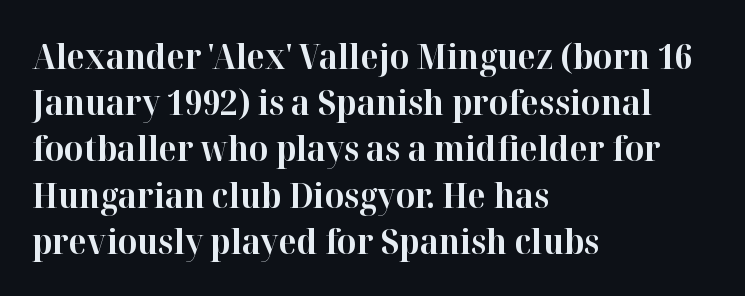
Q: Is the text bold? A: Yes.
Q: Is the text italic (slanted)? A: No, it is upright.
Q: Is the typeface a serif or a sans-serif typeface? A: Serif.
Q: Is the text underlined? A: No.
Q: How is the paragraph aligned? A: Left-aligned.
Q: Is the spacing between letters normal or unusually wide? A: Normal.
Q: Is the spacing between lines tight, normal or loose? A: Normal.
Q: Width (condensed, normal, or wide)? A: Normal.
Q: Stroke contrast? A: High.
Q: x-height? A: Medium.
Q: Monospaced? A: No.
